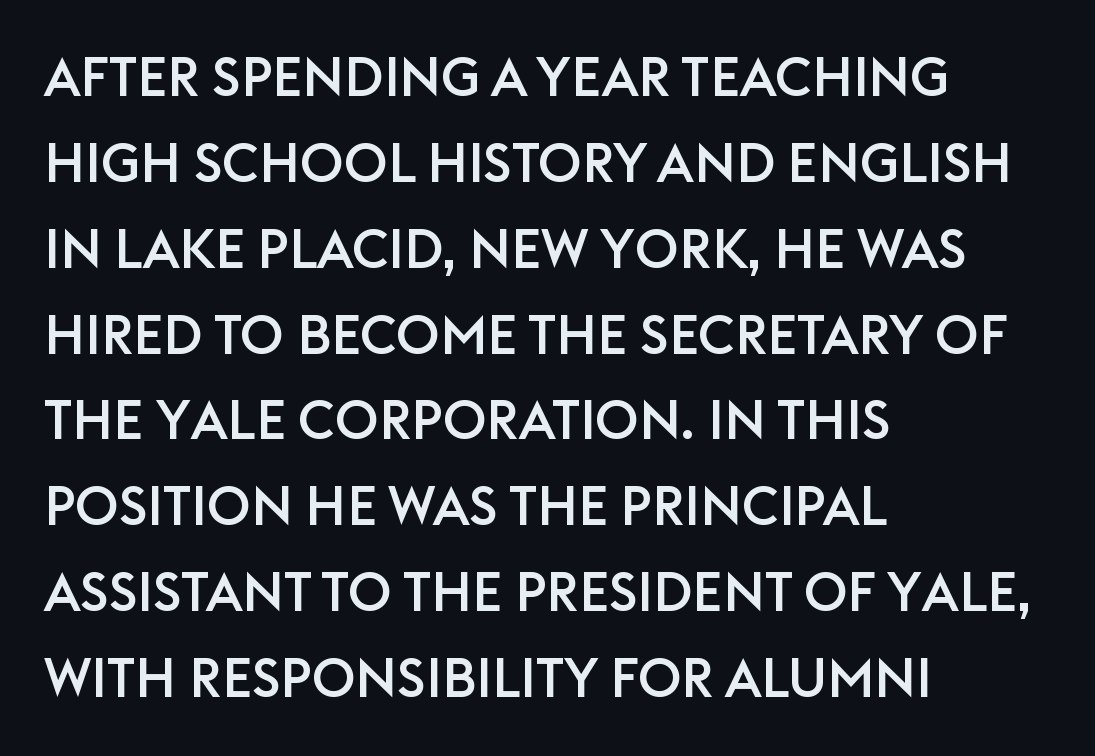
In terms of letterspacing, this is plain default setting. Quick note: not italic, upright. Layout note: lines flush left. Varying glyph widths throughout — classic text-font behaviour. Note: no serifs on the glyphs.
